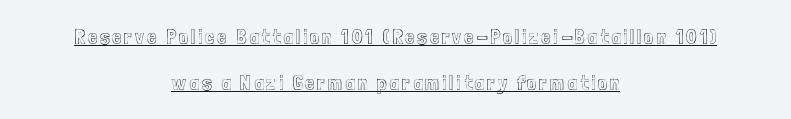
{"italic": "no", "underline": "yes", "align": "center", "line_spacing": "loose", "line_spacing_ratio": 2.19, "glyph_px": 21}
